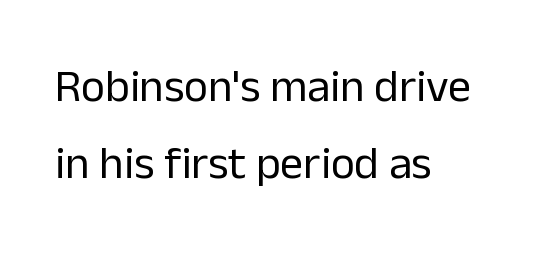
{"serif": "no", "italic": "no", "bold": "no", "weight": "regular", "width": "normal", "stroke_contrast": "low", "x_height": "medium", "monospaced": "no", "underline": "no", "align": "left", "line_spacing": "normal", "line_spacing_ratio": 1.68, "letter_spacing": "normal", "letter_spacing_em": 0.0, "glyph_px": 46}
